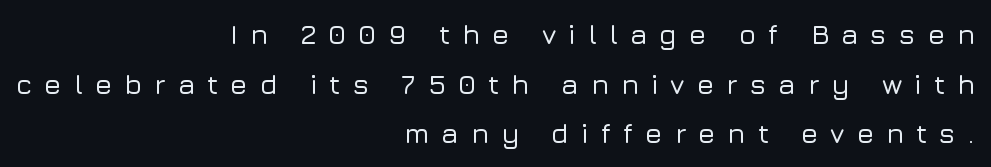
The image shows 28 px sans-serif type, upright; set right-aligned, line spacing 1.77x, unusually wide letter spacing (+0.43 em), not underlined; low stroke contrast and a medium x-height.
